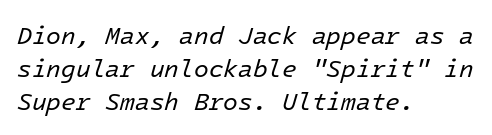
Q: Is the text bold? A: No.
Q: Is the text italic (slanted)? A: Yes, it leans right by about 16 degrees.
Q: Is the text underlined? A: No.
Q: How is the paragraph aligned? A: Left-aligned.
Q: Is the spacing between letters normal or unusually wide? A: Normal.
Q: Is the spacing between lines tight, normal or loose? A: Normal.
